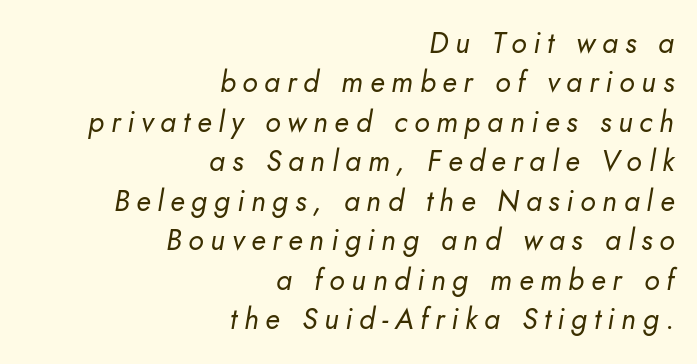
{"italic": "yes", "lean": "right", "slant_degrees": 10, "bold": "no", "weight": "regular", "width": "normal", "stroke_contrast": "low", "x_height": "small", "monospaced": "no", "underline": "no", "align": "right", "line_spacing": "normal", "line_spacing_ratio": 1.36, "letter_spacing": "wide", "letter_spacing_em": 0.23, "glyph_px": 29}
